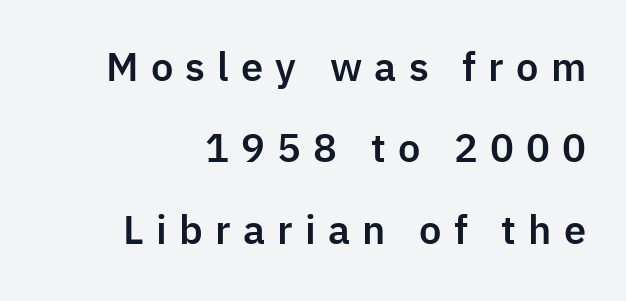
Q: Is the text italic (slanted)? A: No, it is upright.
Q: Is the typeface a serif or a sans-serif typeface? A: Sans-serif.
Q: Is the text underlined? A: No.
Q: How is the paragraph aligned? A: Right-aligned.
Q: Is the spacing between letters normal or unusually wide? A: Unusually wide.
Q: Is the spacing between lines tight, normal or loose? A: Loose.
Q: Width (condensed, normal, or wide)? A: Normal.
Q: Stroke contrast? A: Low.
Q: x-height? A: Medium.
Q: Monospaced? A: No.
